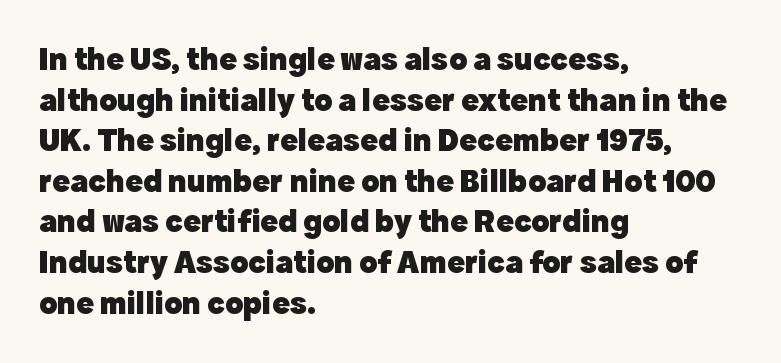
In terms of weight, the rendering is a true, heavy bold. These lines stack with their left ends in a neat column. This is roman type, the default non-slanted kind. The glyphs are unaccompanied by any horizontal stroke below them. The rendering uses natural spacing where letterforms have individual widths. Words appear dense and cohesive because spacing is normal.
